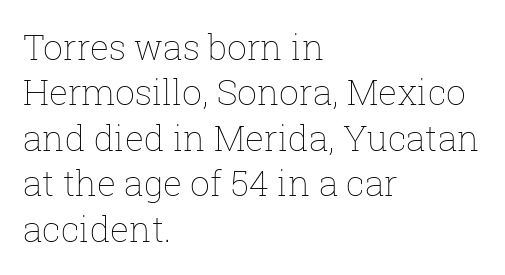
The image shows 35 px thin type, upright; set left-aligned, normal line spacing (1.3x), normal letter spacing, not underlined; low stroke contrast and a medium x-height.
